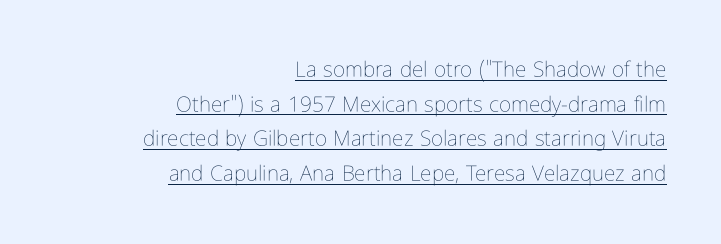
The image shows 21 px text type, upright; set right-aligned, normal line spacing (1.65x), normal letter spacing, underlined.
